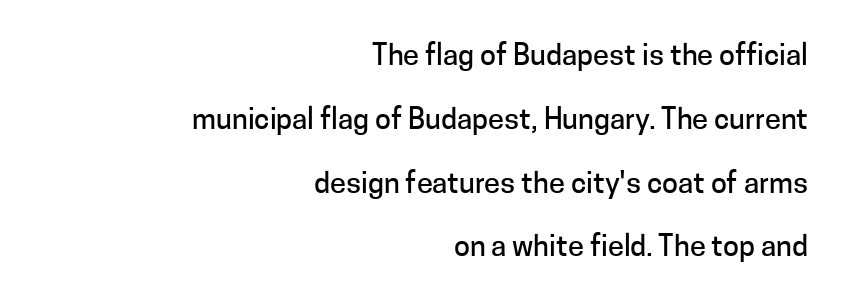
{"serif": "no", "italic": "no", "width": "normal", "stroke_contrast": "low", "x_height": "medium", "monospaced": "no", "underline": "no", "align": "right", "line_spacing": "loose", "line_spacing_ratio": 2.2, "letter_spacing": "normal", "letter_spacing_em": 0.0, "glyph_px": 29}
